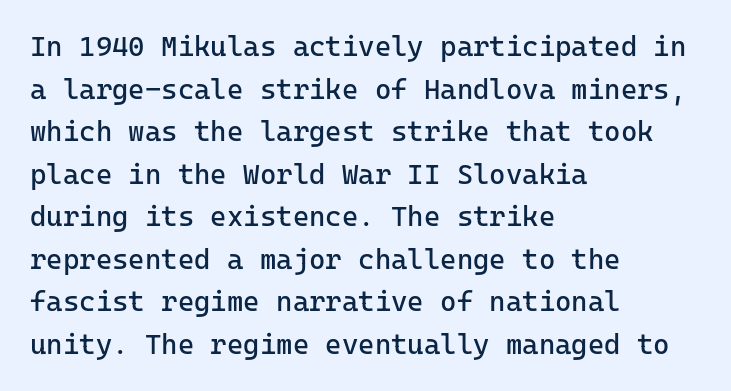
{"serif": "no", "italic": "no", "bold": "no", "weight": "regular", "width": "normal", "stroke_contrast": "low", "x_height": "medium", "monospaced": "yes", "underline": "no", "align": "left", "line_spacing": "normal", "line_spacing_ratio": 1.52, "letter_spacing": "normal", "letter_spacing_em": 0.0, "glyph_px": 28}
